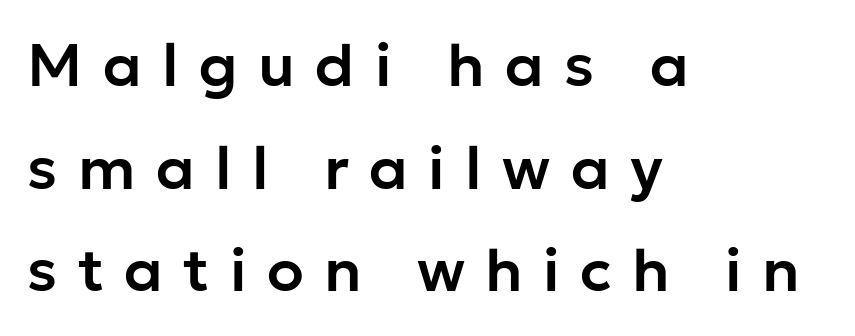
Spacing verdict: proportional, widths tailored to each character. This is roman type, the default non-slanted kind. What stands out about the letter spacing? Its width — letters are far apart. This rendering features lettering with no underline. Reading down the block, your eye returns to a fixed left position each line. What kind of face is this? One without serifs — a sans.
